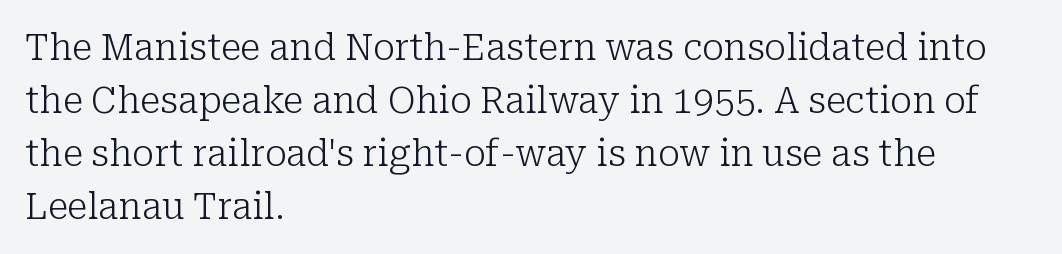
{"serif": "yes", "italic": "no", "bold": "no", "weight": "light", "width": "normal", "stroke_contrast": "low", "x_height": "medium", "monospaced": "no", "underline": "no", "align": "left", "line_spacing": "normal", "line_spacing_ratio": 1.43, "letter_spacing": "normal", "letter_spacing_em": 0.0, "glyph_px": 37}
